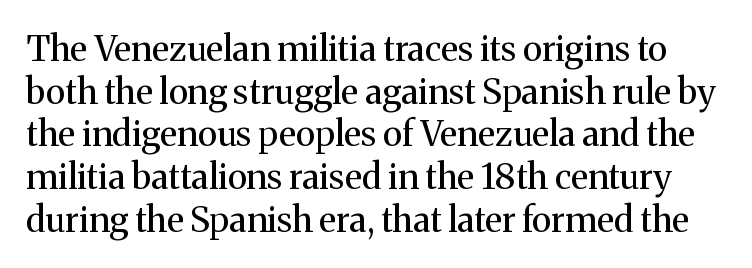
{"serif": "yes", "italic": "no", "bold": "no", "weight": "regular", "width": "normal", "stroke_contrast": "medium", "x_height": "medium", "monospaced": "no", "underline": "no", "line_spacing_ratio": 1.22, "letter_spacing": "normal", "letter_spacing_em": 0.0, "glyph_px": 35}
